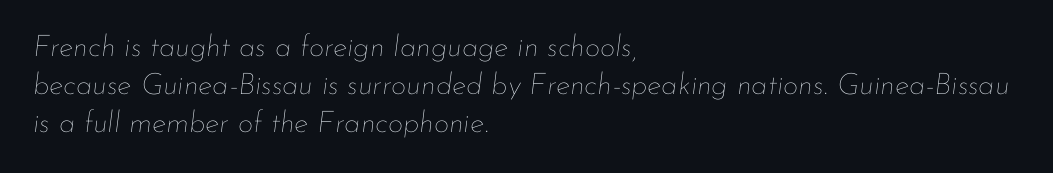
Q: Is the text bold? A: No.
Q: Is the text italic (slanted)? A: Yes, it leans right by about 7 degrees.
Q: Is the text underlined? A: No.
Q: How is the paragraph aligned? A: Left-aligned.
Q: Is the spacing between letters normal or unusually wide? A: Normal.
Q: Is the spacing between lines tight, normal or loose? A: Normal.
Q: Width (condensed, normal, or wide)? A: Normal.
Q: Stroke contrast? A: Low.
Q: x-height? A: Small.
Q: Monospaced? A: No.
